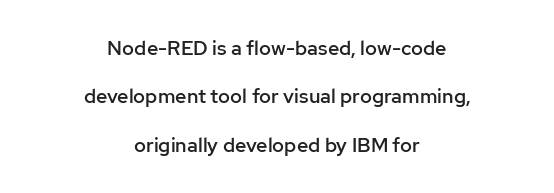
A somewhat darkened texture: the type is semibold rather than bold. Notice the wide empty band between every row — that's loose leading. Rule under the text: the space is simply empty. This sample is center-justified, so both line endings float freely. Posture: vertical. There is no visible air inserted between adjacent glyphs.
